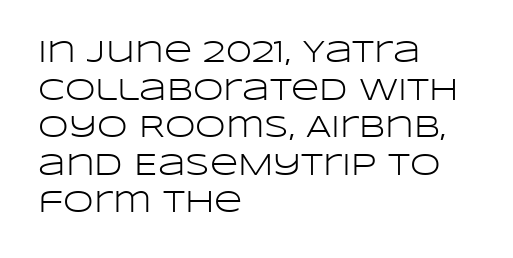
{"serif": "no", "italic": "no", "bold": "no", "weight": "light", "width": "wide", "stroke_contrast": "low", "x_height": "large", "monospaced": "no", "underline": "no", "align": "left", "line_spacing_ratio": 1.21, "letter_spacing": "normal", "letter_spacing_em": 0.0, "glyph_px": 31}
